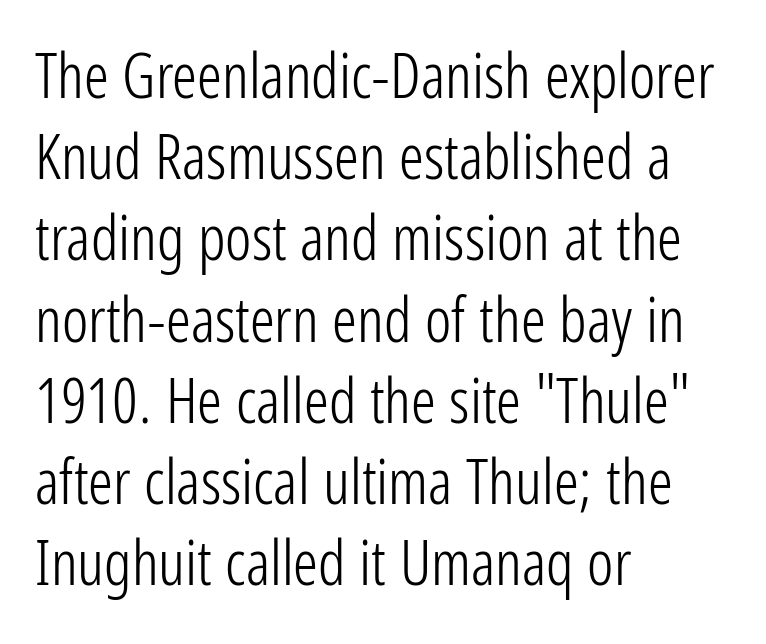
Q: Is the text bold? A: No.
Q: Is the text italic (slanted)? A: No, it is upright.
Q: Is the typeface a serif or a sans-serif typeface? A: Sans-serif.
Q: Is the text underlined? A: No.
Q: How is the paragraph aligned? A: Left-aligned.
Q: Is the spacing between letters normal or unusually wide? A: Normal.
Q: Is the spacing between lines tight, normal or loose? A: Normal.
Q: Width (condensed, normal, or wide)? A: Condensed.
Q: Stroke contrast? A: Low.
Q: x-height? A: Medium.
Q: Monospaced? A: No.
